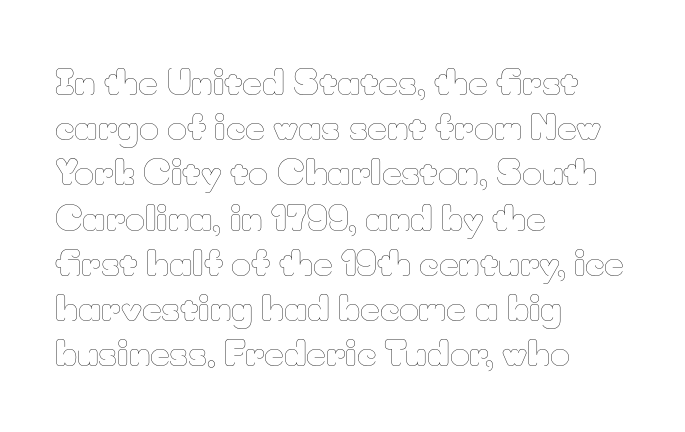
Q: Is the text bold? A: No.
Q: Is the text italic (slanted)? A: No, it is upright.
Q: Is the text underlined? A: No.
Q: How is the paragraph aligned? A: Left-aligned.
Q: Is the spacing between letters normal or unusually wide? A: Normal.
Q: Is the spacing between lines tight, normal or loose? A: Normal.
Q: Width (condensed, normal, or wide)? A: Normal.
Q: Stroke contrast? A: Low.
Q: x-height? A: Small.
Q: Monospaced? A: No.
